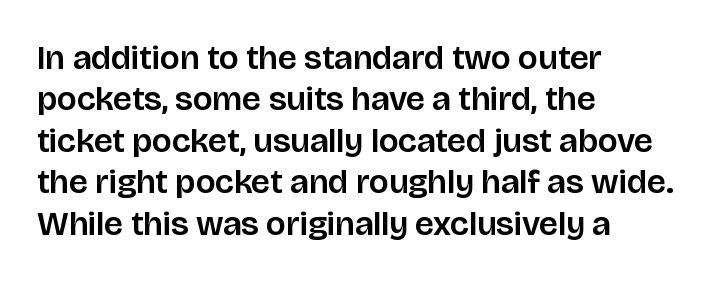
Every character sits straight up, as roman type does. This rendering employs a face without finishing strokes, i.e., a sans-serif. The space directly below the letters is spotless. Line beginnings align vertically; line endings do not.
